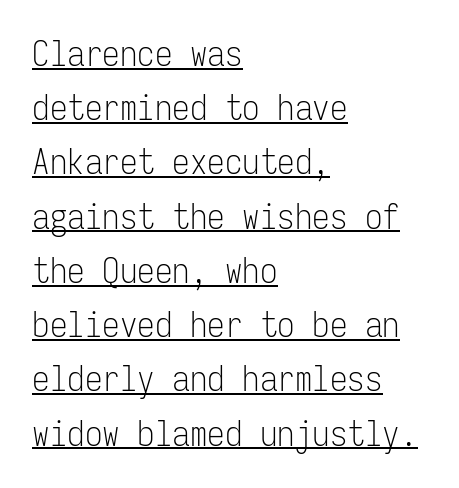
Students, observe: this is what conventionally led text looks like. Every stem runs plumb, perpendicular to the baseline. Check where the strokes stop: nothing finishes them off — pure sans. These lines are rendered in a fixed-pitch font.
